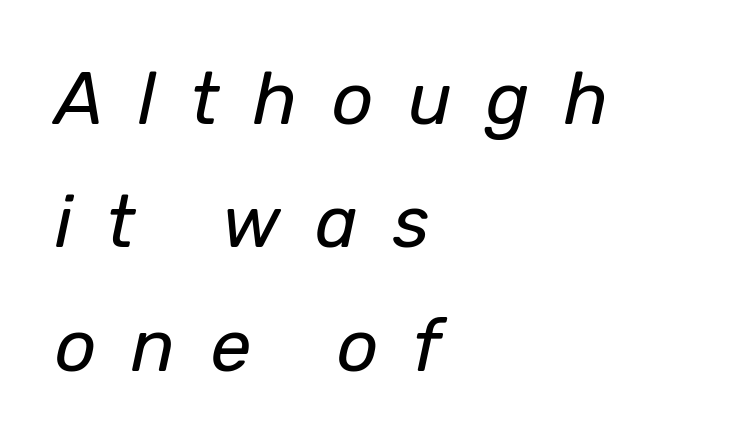
The image shows 73 px regular-weight type, italic (leaning right); set left-aligned, normal line spacing (1.69x), unusually wide letter spacing (+0.47 em), not underlined; low stroke contrast and a medium x-height.
